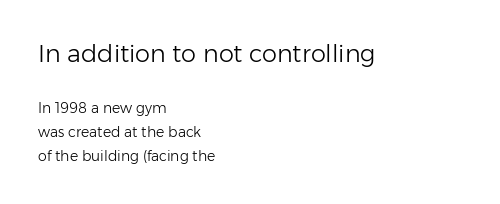
The image shows 24 px text type, upright; set left-aligned, line spacing 1.73x, normal letter spacing, not underlined; the first (top) block is 1.71x larger.
